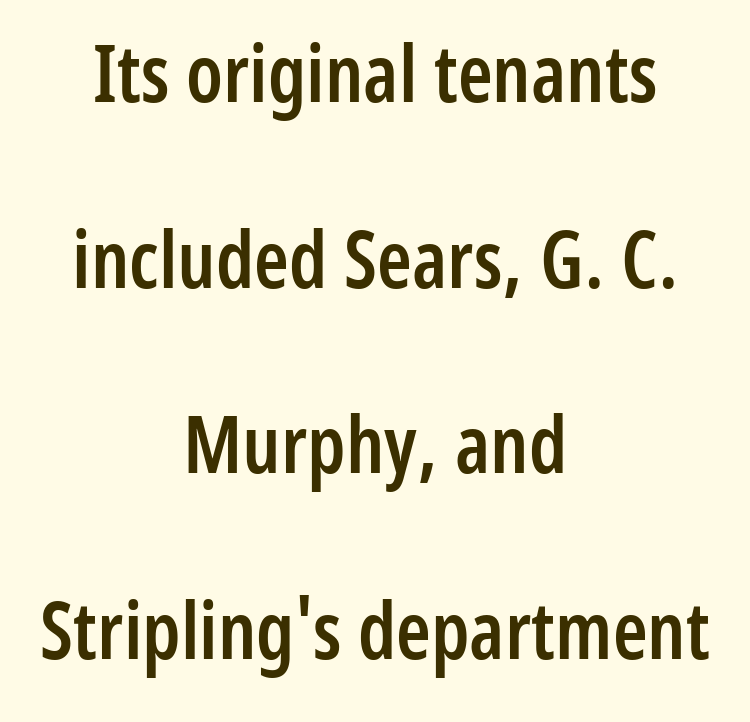
Q: Is the text bold? A: Semi-bold.
Q: Is the text italic (slanted)? A: No, it is upright.
Q: Is the typeface a serif or a sans-serif typeface? A: Sans-serif.
Q: Is the text underlined? A: No.
Q: How is the paragraph aligned? A: Centered.
Q: Is the spacing between letters normal or unusually wide? A: Normal.
Q: Is the spacing between lines tight, normal or loose? A: Loose.
Q: Width (condensed, normal, or wide)? A: Condensed.
Q: Stroke contrast? A: Low.
Q: x-height? A: Medium.
Q: Monospaced? A: No.
